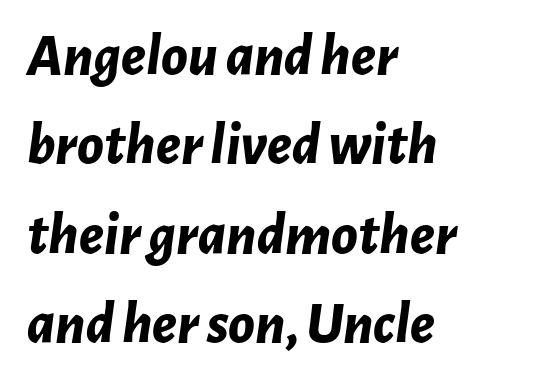
{"italic": "yes", "lean": "right", "slant_degrees": 7, "bold": "yes", "weight": "bold", "width": "normal", "stroke_contrast": "low", "x_height": "medium", "monospaced": "no", "underline": "no", "align": "left", "line_spacing": "normal", "line_spacing_ratio": 1.49, "letter_spacing": "normal", "letter_spacing_em": 0.0, "glyph_px": 60}
